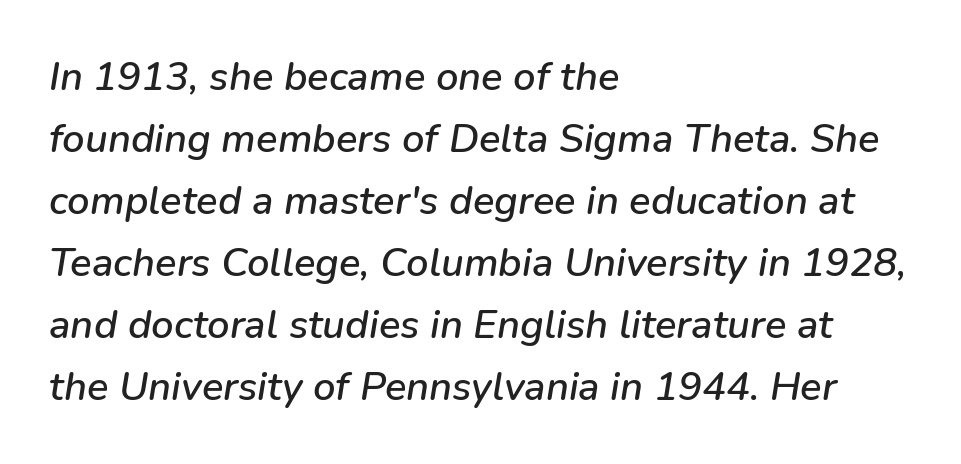
Q: Is the text italic (slanted)? A: Yes, it leans right by about 9 degrees.
Q: Is the text underlined? A: No.
Q: How is the paragraph aligned? A: Left-aligned.
Q: Is the spacing between letters normal or unusually wide? A: Normal.
Q: Is the spacing between lines tight, normal or loose? A: Normal.
Q: Width (condensed, normal, or wide)? A: Normal.
Q: Stroke contrast? A: Low.
Q: x-height? A: Medium.
Q: Monospaced? A: No.
